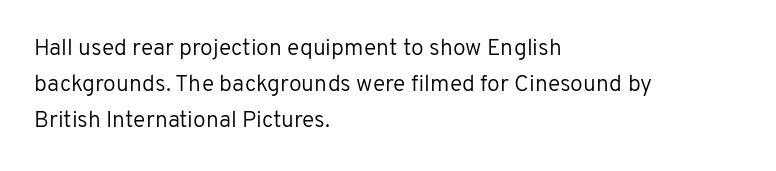
{"italic": "no", "bold": "no", "underline": "no", "align": "left", "line_spacing": "normal", "line_spacing_ratio": 1.57, "letter_spacing": "normal", "letter_spacing_em": 0.0, "glyph_px": 23}
